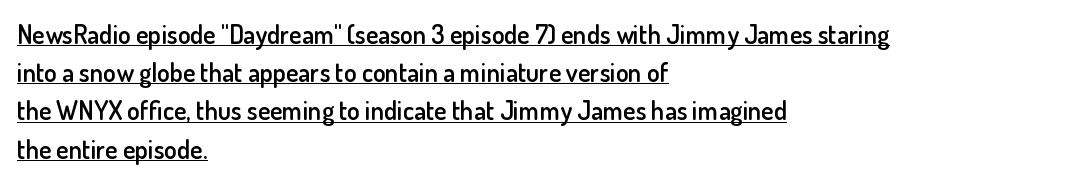
Q: Is the text bold? A: Semi-bold.
Q: Is the text italic (slanted)? A: No, it is upright.
Q: Is the text underlined? A: Yes.
Q: How is the paragraph aligned? A: Left-aligned.
Q: Is the spacing between letters normal or unusually wide? A: Normal.
Q: Is the spacing between lines tight, normal or loose? A: Normal.
